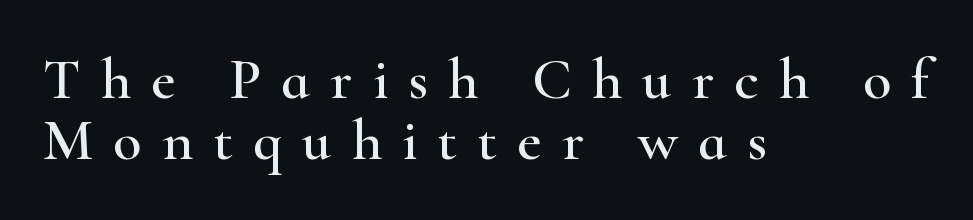
Ordinary non-slanted type is in use. Note the varied advance widths — an 'i' is clearly narrower than an 'm'. Underline: absent. The text was rendered using a seriffed face with decorative stroke endings. The space between consecutive lines is stingy.
